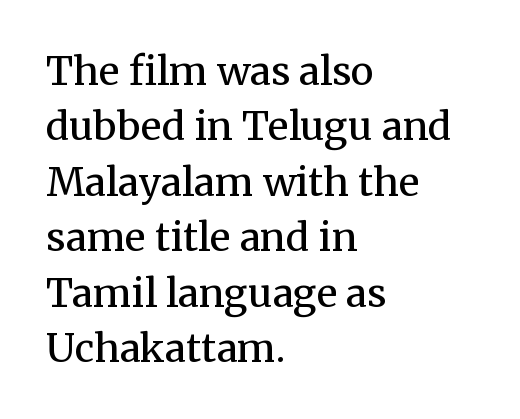
Quick note: not italic, upright. This is not heavy type; no bold has been used. The strip under each line holds only bare page. All the whitespace from short lines collects on the right. These lines are rendered in a variable-pitch font. Vertically, the passage feels balanced, rows spaced as you'd expect.
